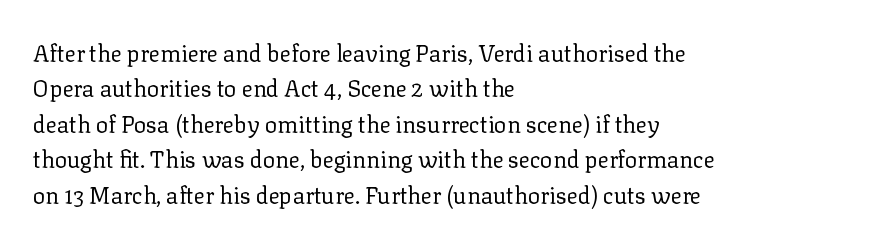
Q: Is the text bold? A: No.
Q: Is the text italic (slanted)? A: No, it is upright.
Q: Is the text underlined? A: No.
Q: How is the paragraph aligned? A: Left-aligned.
Q: Is the spacing between letters normal or unusually wide? A: Normal.
Q: Is the spacing between lines tight, normal or loose? A: Normal.
